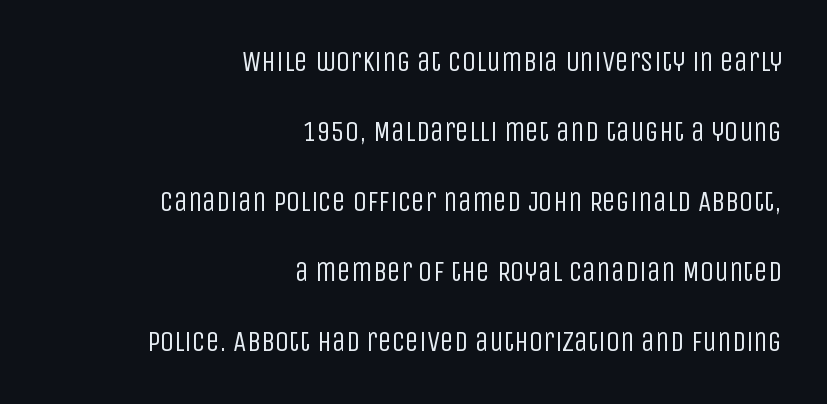
The image shows 28 px regular-weight, condensed sans-serif type, upright; set right-aligned, loose line spacing (2.5x), normal letter spacing, not underlined; low stroke contrast and a large x-height.
